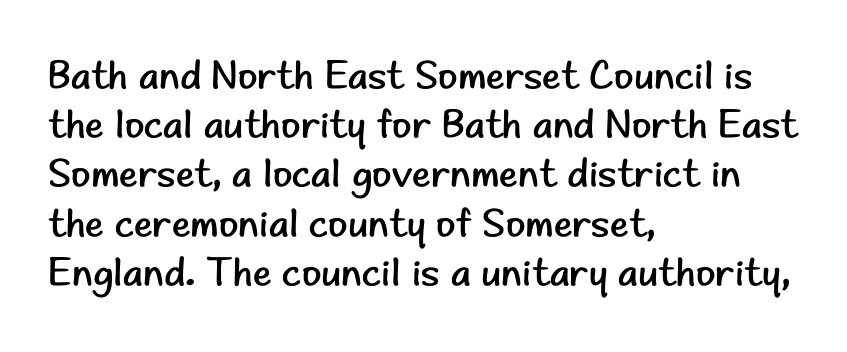
Q: Is the text bold? A: No.
Q: Is the text italic (slanted)? A: No, it is upright.
Q: Is the typeface a serif or a sans-serif typeface? A: Sans-serif.
Q: Is the text underlined? A: No.
Q: How is the paragraph aligned? A: Left-aligned.
Q: Is the spacing between letters normal or unusually wide? A: Normal.
Q: Width (condensed, normal, or wide)? A: Normal.
Q: Stroke contrast? A: Low.
Q: x-height? A: Small.
Q: Monospaced? A: No.
